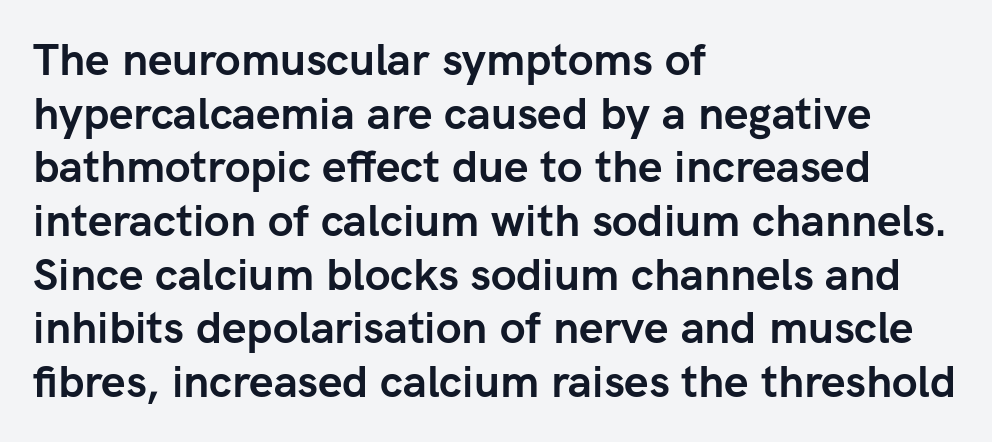
Designer's note — italics off, roman on. Inter-character spacing is left at the font's built-in metrics. Every letter is thick-stroked: bold, no question. Nope, no serifs anywhere on these letters. The paragraph has a hard left edge and a soft right edge. Note the varied advance widths — an 'i' is clearly narrower than an 'm'.
